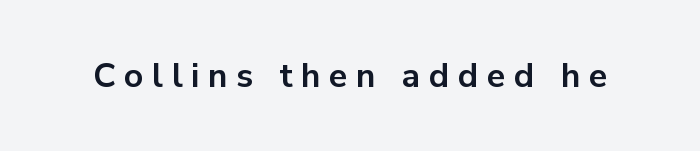
The image shows 34 px bold sans-serif type, upright; set unusually wide letter spacing (+0.25 em), not underlined; low stroke contrast and a medium x-height.
